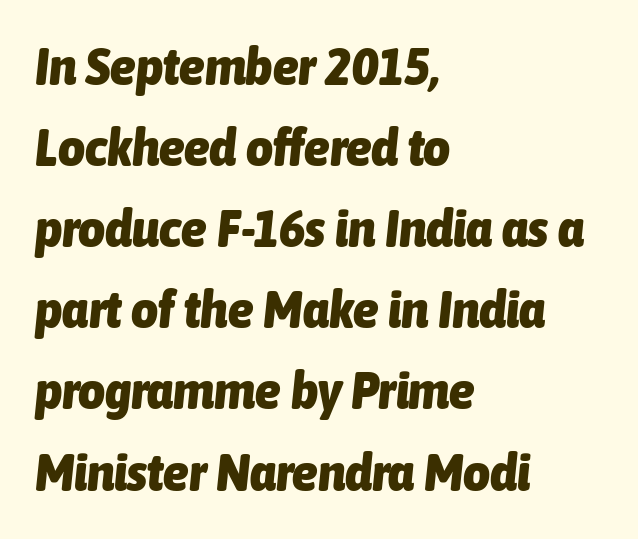
The font is running at its bold setting. An italicized treatment has been applied to the whole sample. In CSS terms this would be text-align: left. Short note: letters normally spaced.
